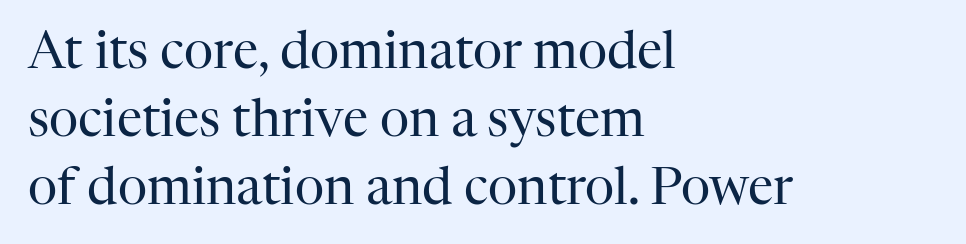
Q: Is the text bold? A: No.
Q: Is the text italic (slanted)? A: No, it is upright.
Q: Is the typeface a serif or a sans-serif typeface? A: Serif.
Q: Is the text underlined? A: No.
Q: How is the paragraph aligned? A: Left-aligned.
Q: Is the spacing between letters normal or unusually wide? A: Normal.
Q: Is the spacing between lines tight, normal or loose? A: Normal.
Q: Width (condensed, normal, or wide)? A: Normal.
Q: Stroke contrast? A: High.
Q: x-height? A: Medium.
Q: Monospaced? A: No.
